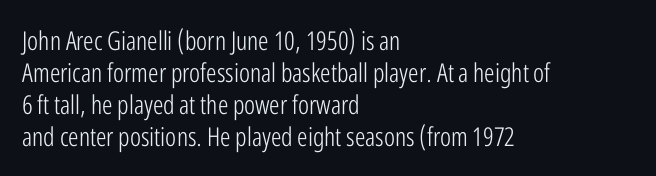
{"italic": "no", "bold": "no", "underline": "no", "align": "left", "line_spacing_ratio": 1.23, "letter_spacing": "normal", "letter_spacing_em": 0.0, "glyph_px": 26}
